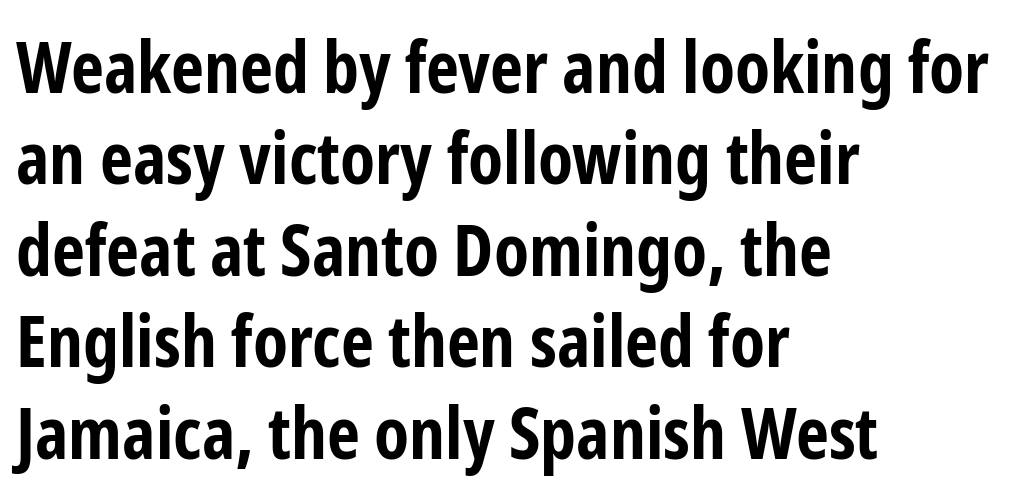
{"serif": "no", "italic": "no", "bold": "yes", "weight": "bold", "width": "condensed", "stroke_contrast": "low", "x_height": "medium", "monospaced": "no", "underline": "no", "align": "left", "line_spacing": "normal", "line_spacing_ratio": 1.27, "letter_spacing": "normal", "letter_spacing_em": 0.0, "glyph_px": 72}
